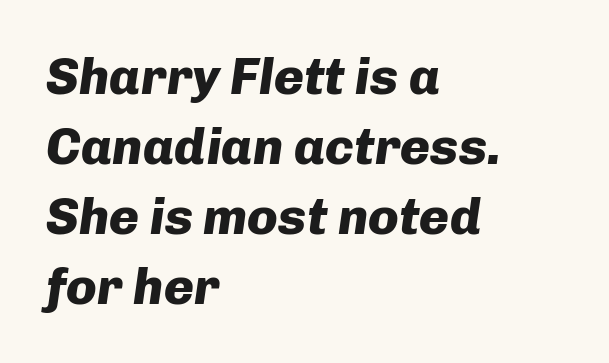
The image shows 51 px heavy type, italic (leaning right); set left-aligned, normal line spacing (1.37x), normal letter spacing, not underlined; low stroke contrast and a medium x-height.
